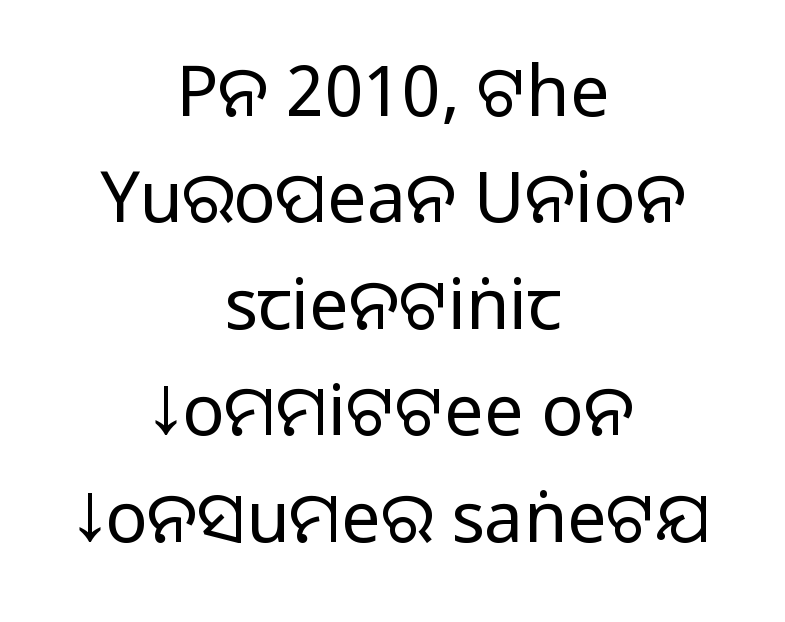
The strokes are not fattened; the text isn't bold. No feet cap the strokes, marking this as sans-serif type. Nope, not italic — everything's standing straight. Leftover space on each line is divided equally before and after the words.
